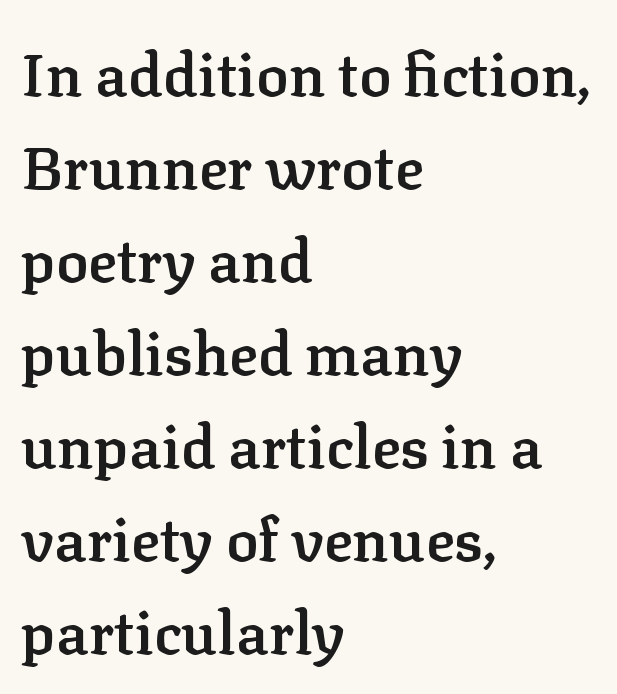
{"serif": "yes", "italic": "no", "bold": "semi", "weight": "semibold", "width": "normal", "stroke_contrast": "low", "x_height": "medium", "monospaced": "no", "underline": "no", "align": "left", "line_spacing": "normal", "line_spacing_ratio": 1.55, "letter_spacing": "normal", "letter_spacing_em": 0.0, "glyph_px": 60}
